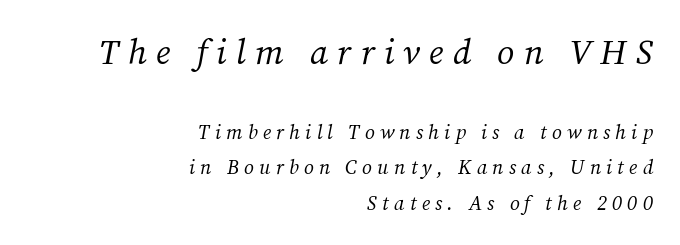
Has an underline been added? It has not. Each word looks stretched out because of the extra space between its letters. The font is comparable to plain body text, perhaps lighter. The face used here is proportionally spaced, like ordinary book or web type.
